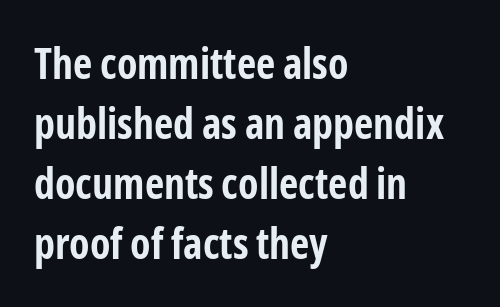
The image shows 42 px bold, condensed sans-serif type, upright; set left-aligned, normal line spacing (1.43x), normal letter spacing, not underlined; low stroke contrast and a medium x-height.
